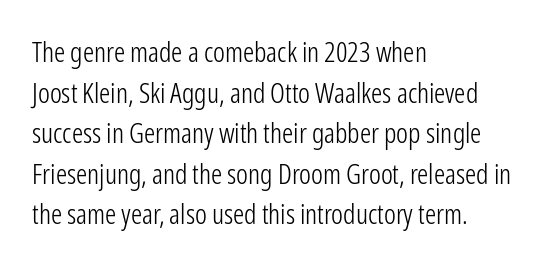
Q: Is the text bold? A: No.
Q: Is the text italic (slanted)? A: No, it is upright.
Q: Is the typeface a serif or a sans-serif typeface? A: Sans-serif.
Q: Is the text underlined? A: No.
Q: How is the paragraph aligned? A: Left-aligned.
Q: Is the spacing between letters normal or unusually wide? A: Normal.
Q: Is the spacing between lines tight, normal or loose? A: Normal.
Q: Width (condensed, normal, or wide)? A: Condensed.
Q: Stroke contrast? A: Low.
Q: x-height? A: Medium.
Q: Monospaced? A: No.
